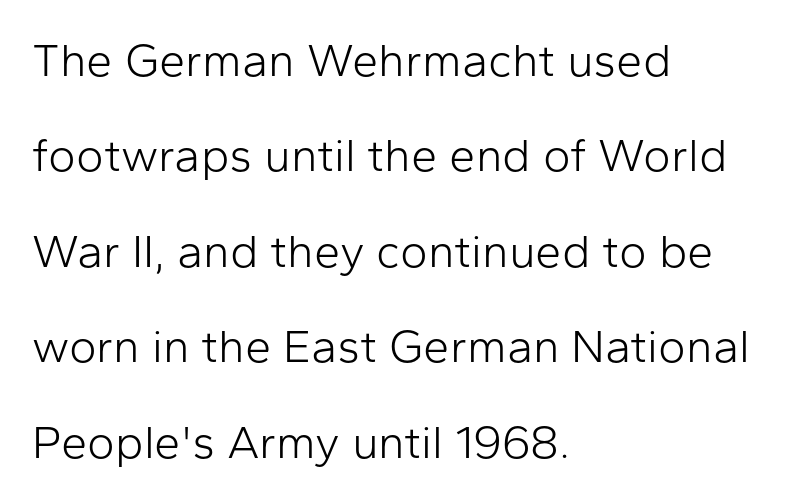
Spacing verdict: proportional, widths tailored to each character. The specimen reads as upright at a glance. The space between consecutive lines is lavish. Weight: not bold — regular or lighter. Look at the tracking — it's just the regular setting, nothing added.
